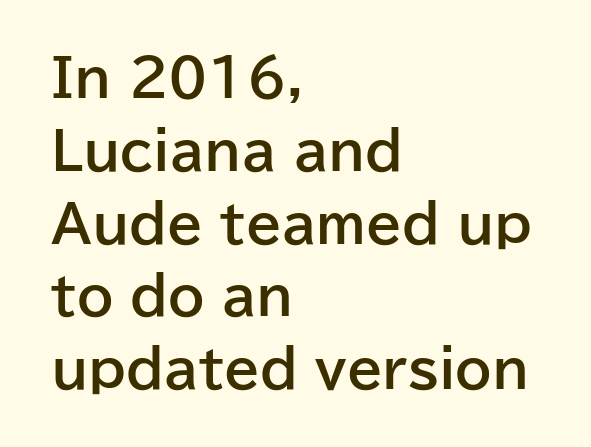
The image shows 52 px bold sans-serif type, upright; set left-aligned, normal line spacing (1.4x), normal letter spacing, not underlined; low stroke contrast and a medium x-height.
